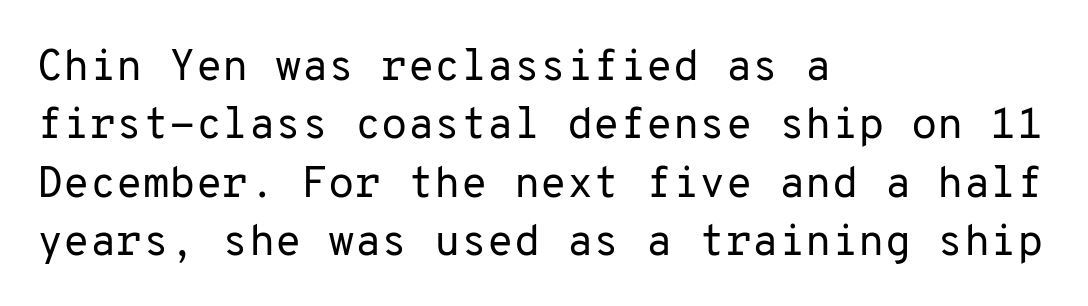
{"serif": "no", "italic": "no", "bold": "no", "weight": "regular", "width": "normal", "stroke_contrast": "low", "x_height": "medium", "monospaced": "yes", "underline": "no", "align": "left", "line_spacing": "normal", "line_spacing_ratio": 1.36, "letter_spacing": "normal", "letter_spacing_em": 0.0, "glyph_px": 43}
